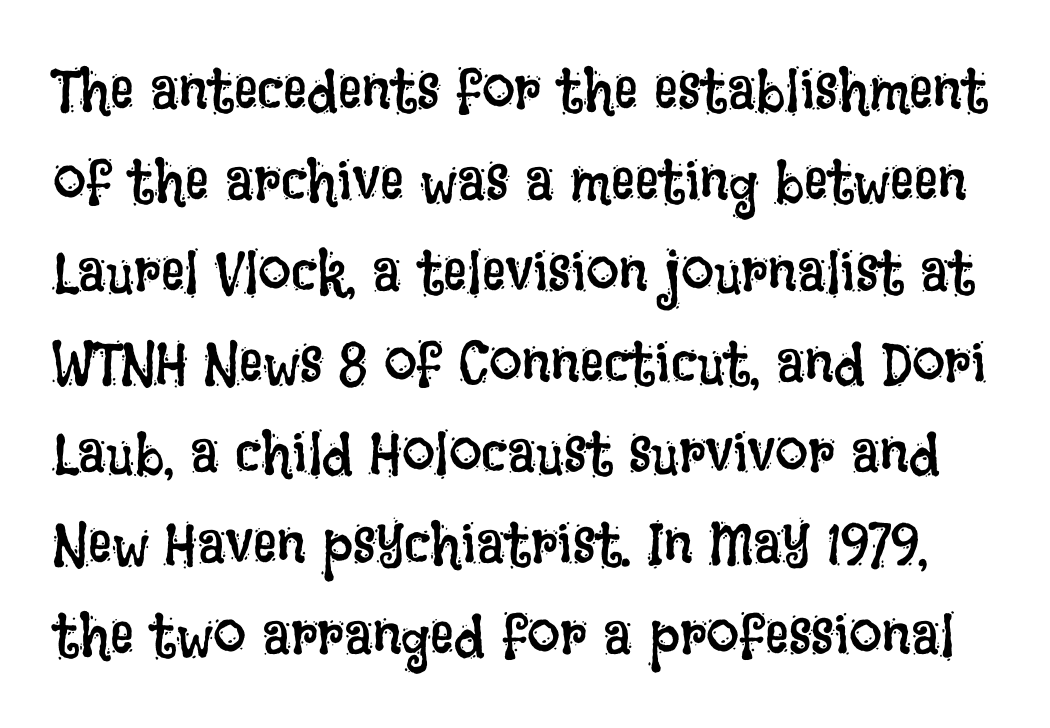
Q: Is the text bold? A: No.
Q: Is the text italic (slanted)? A: No, it is upright.
Q: Is the text underlined? A: No.
Q: Is the spacing between letters normal or unusually wide? A: Normal.
Q: Is the spacing between lines tight, normal or loose? A: Normal.
Q: Width (condensed, normal, or wide)? A: Condensed.
Q: Stroke contrast? A: Low.
Q: x-height? A: Large.
Q: Monospaced? A: No.
